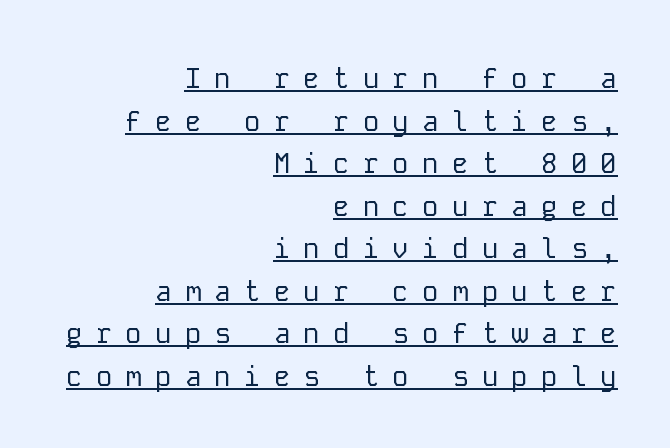
Q: Is the text bold? A: No.
Q: Is the text italic (slanted)? A: No, it is upright.
Q: Is the typeface a serif or a sans-serif typeface? A: Sans-serif.
Q: Is the text underlined? A: Yes.
Q: How is the paragraph aligned? A: Right-aligned.
Q: Is the spacing between letters normal or unusually wide? A: Unusually wide.
Q: Is the spacing between lines tight, normal or loose? A: Normal.
Q: Width (condensed, normal, or wide)? A: Normal.
Q: Stroke contrast? A: Low.
Q: x-height? A: Medium.
Q: Monospaced? A: Yes.
